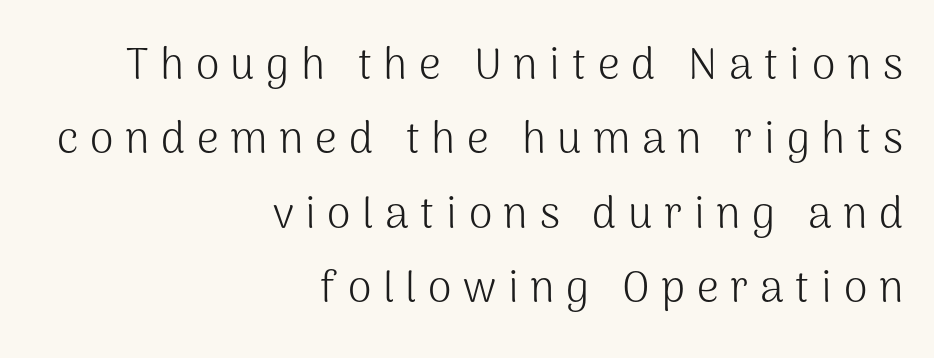
This sample uses a sans-serif face. Underlining? Definitely not there. The weight would be labelled regular, book, light, or lighter still. Caption: multi-line text, flush right, ragged left.
